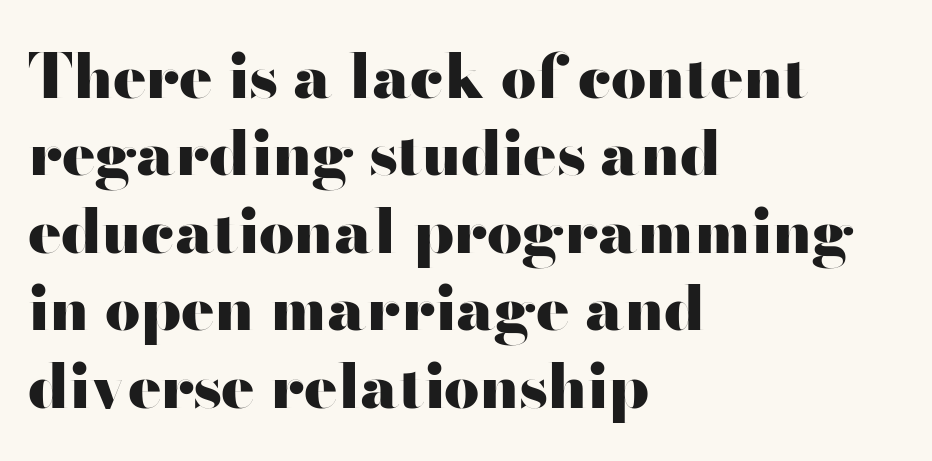
In CSS terms this would be text-align: left. The type is set solid horizontally, with unmodified tracking. This is sans-serif lettering, the kind often seen on screens and signage. The letters advance in unequal steps, a hallmark of proportional type.
